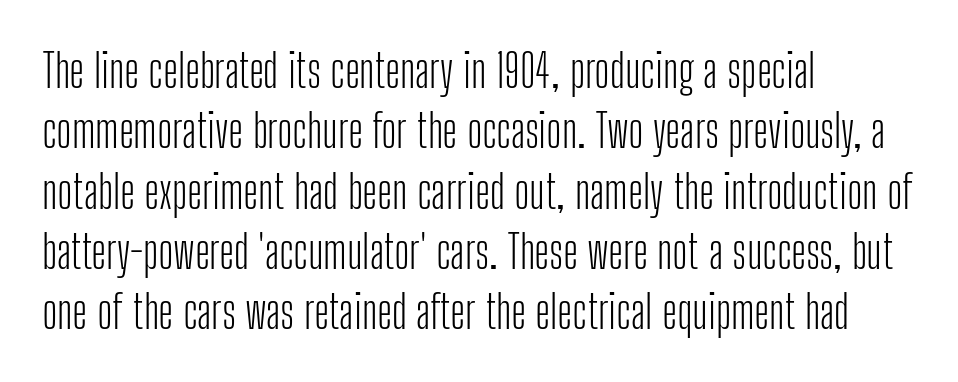
{"serif": "no", "italic": "no", "bold": "no", "weight": "light", "width": "condensed", "stroke_contrast": "low", "x_height": "medium", "monospaced": "no", "underline": "no", "align": "left", "line_spacing": "normal", "line_spacing_ratio": 1.31, "letter_spacing": "normal", "letter_spacing_em": 0.0, "glyph_px": 46}
